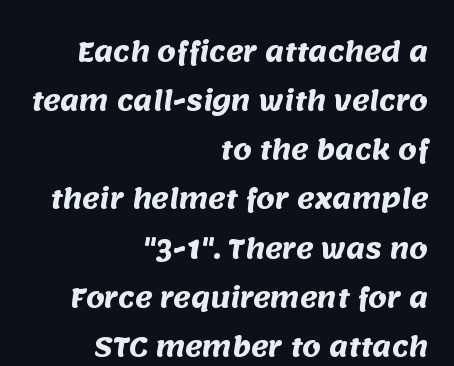
Q: Is the text bold? A: Yes.
Q: Is the text underlined? A: No.
Q: How is the paragraph aligned? A: Right-aligned.
Q: Is the spacing between letters normal or unusually wide? A: Normal.
